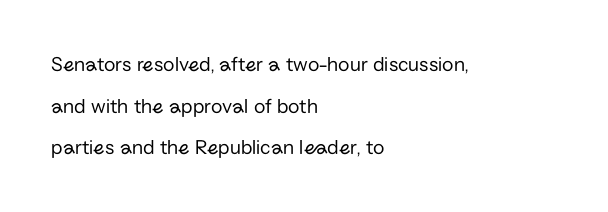
The image shows 21 px text type, upright; set left-aligned, loose line spacing (1.98x), normal letter spacing, not underlined.
